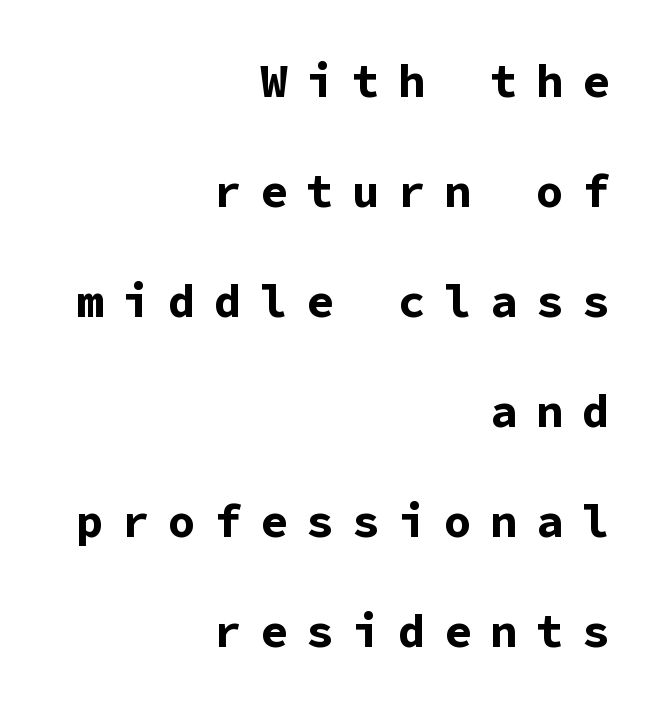
What kind of face is this? One without serifs — a sans. Upright lettering throughout. Glance below the letters and you will spot only blank space. The passage shown is emphatically bold.
